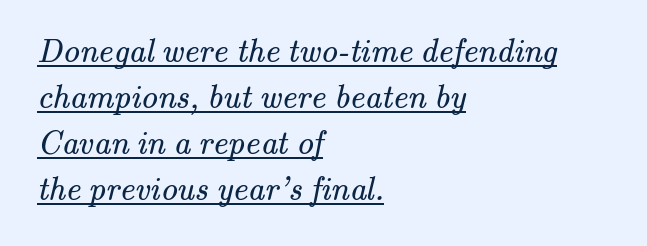
Compared with typical body copy, the letter spacing here is the same. Decoration check: the copy is underlined. The paragraph has a hard left edge and a soft right edge. Letters have the restrained weight of plain body copy at most. You could not count columns in this text — the font is proportionally spaced.
